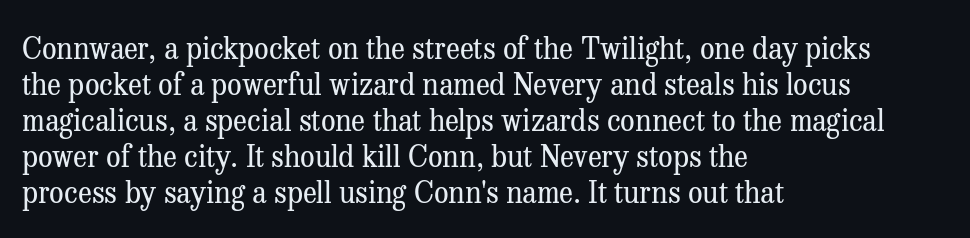
Q: Is the text bold? A: No.
Q: Is the text italic (slanted)? A: No, it is upright.
Q: Is the typeface a serif or a sans-serif typeface? A: Serif.
Q: Is the text underlined? A: No.
Q: How is the paragraph aligned? A: Left-aligned.
Q: Is the spacing between letters normal or unusually wide? A: Normal.
Q: Width (condensed, normal, or wide)? A: Normal.
Q: Stroke contrast? A: Medium.
Q: x-height? A: Medium.
Q: Monospaced? A: No.
